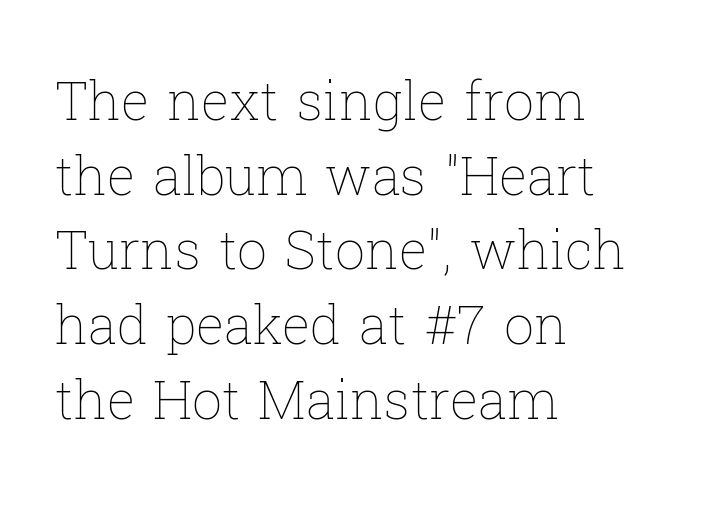
Short and long lines alike share a common starting point at left. Regarding leading, the lines here are spaced in the standard way. Posture: upright roman. Check under the words: just untouched page.
